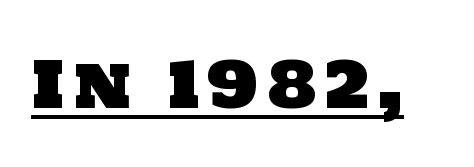
The sample's only ornament is a line tracing under the words. Here the designer chose a conventional face with non-uniform glyph widths. The font family rendered here belongs to the sans-serif group.
